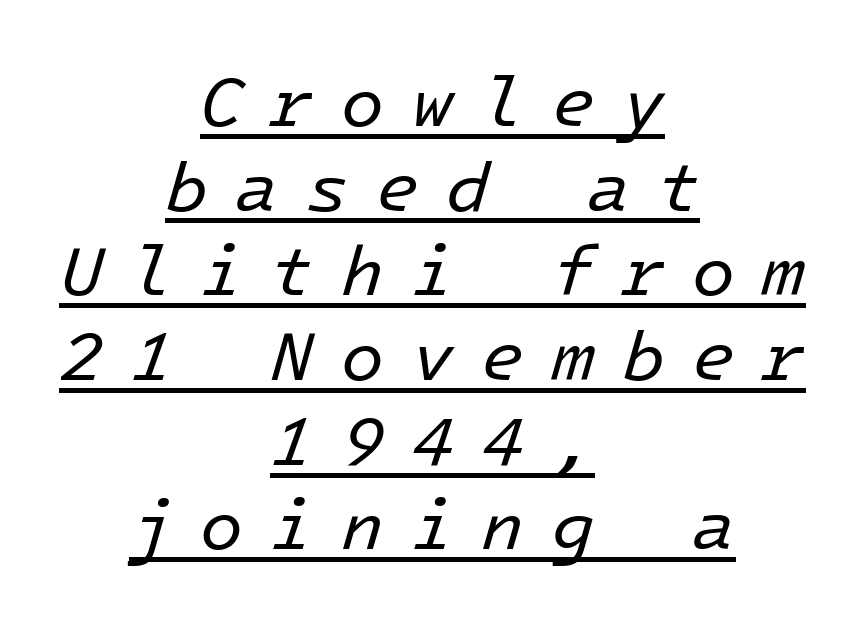
The image shows 70 px regular-weight type, italic (leaning right); set centered, line spacing 1.21x, unusually wide letter spacing (+0.39 em), underlined; low stroke contrast and a medium x-height.
